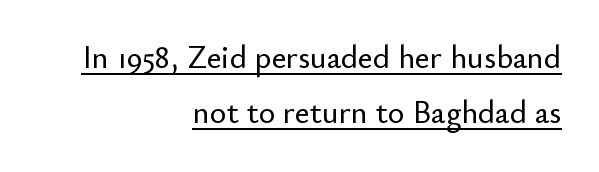
{"serif": "no", "italic": "no", "width": "normal", "stroke_contrast": "low", "x_height": "small", "monospaced": "no", "underline": "yes", "align": "right", "line_spacing_ratio": 1.72, "letter_spacing": "normal", "letter_spacing_em": 0.0, "glyph_px": 32}
